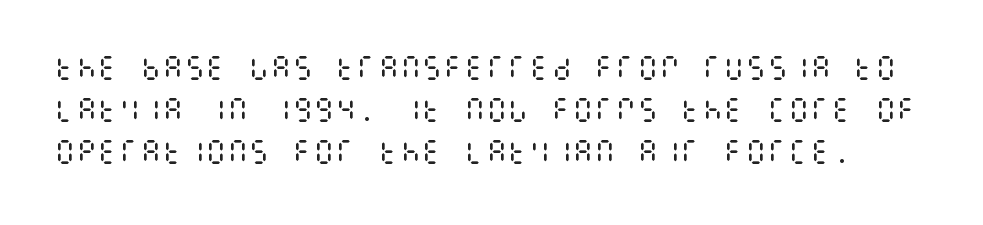
{"italic": "no", "bold": "no", "underline": "no", "line_spacing": "normal", "line_spacing_ratio": 1.56, "letter_spacing": "normal", "letter_spacing_em": 0.0, "glyph_px": 27}
